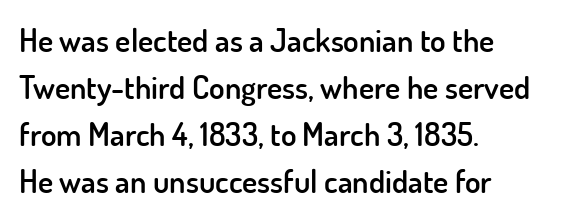
Q: Is the text bold? A: Semi-bold.
Q: Is the text italic (slanted)? A: No, it is upright.
Q: Is the typeface a serif or a sans-serif typeface? A: Sans-serif.
Q: Is the text underlined? A: No.
Q: How is the paragraph aligned? A: Left-aligned.
Q: Is the spacing between letters normal or unusually wide? A: Normal.
Q: Is the spacing between lines tight, normal or loose? A: Normal.
Q: Width (condensed, normal, or wide)? A: Normal.
Q: Stroke contrast? A: Low.
Q: x-height? A: Small.
Q: Monospaced? A: No.
